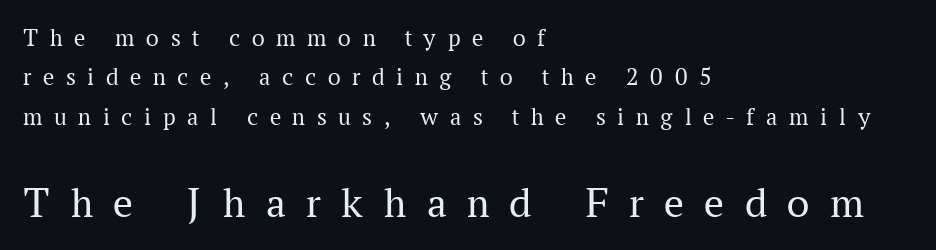
Q: Is the text bold? A: No.
Q: Is the text italic (slanted)? A: No, it is upright.
Q: Is the typeface a serif or a sans-serif typeface? A: Serif.
Q: Is the text underlined? A: No.
Q: How is the paragraph aligned? A: Left-aligned.
Q: Is the spacing between letters normal or unusually wide? A: Unusually wide.
Q: Is the spacing between lines tight, normal or loose? A: Normal.
Q: Which block of text is set in a larger size, the first (top) or the second (bottom)? A: The second (bottom) one.
Q: Width (condensed, normal, or wide)? A: Normal.
Q: Stroke contrast? A: Medium.
Q: x-height? A: Medium.
Q: Monospaced? A: No.
